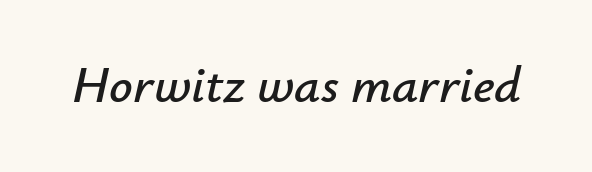
Q: Is the text italic (slanted)? A: Yes, it leans right by about 12 degrees.
Q: Is the text underlined? A: No.
Q: Is the spacing between letters normal or unusually wide? A: Normal.
Q: Width (condensed, normal, or wide)? A: Normal.
Q: Stroke contrast? A: Low.
Q: x-height? A: Small.
Q: Monospaced? A: No.
